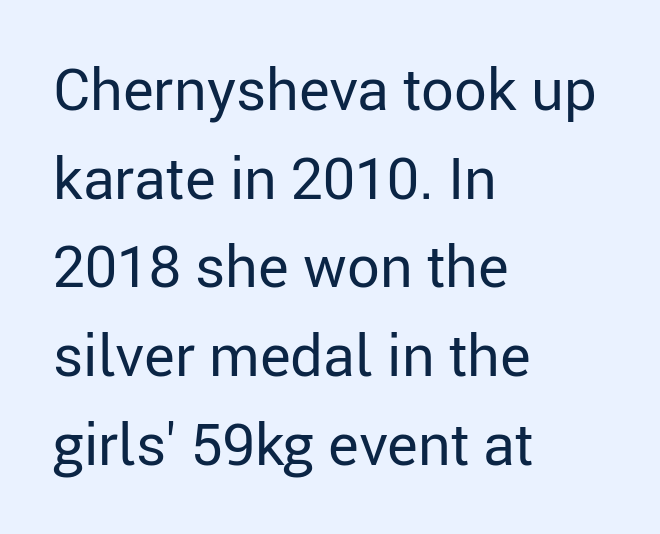
{"serif": "no", "italic": "no", "bold": "no", "weight": "regular", "width": "normal", "stroke_contrast": "low", "x_height": "medium", "monospaced": "no", "underline": "no", "align": "left", "line_spacing": "normal", "line_spacing_ratio": 1.53, "letter_spacing": "normal", "letter_spacing_em": 0.0, "glyph_px": 58}
